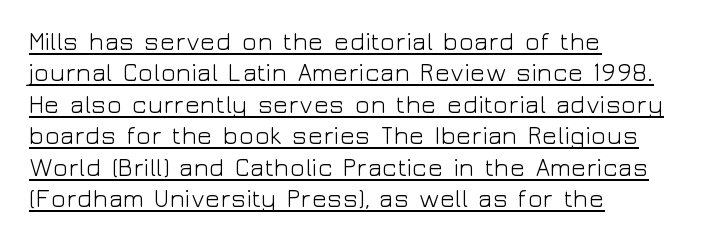
These lines keep a tight, regular rhythm from letter to letter. When letters stand straight like this, we call the style roman or upright. The block of text has a typical density, with ordinary space between rows. Each stroke keeps to a modest, everyday thickness or less. In CSS terms this would be text-align: left. Glance below the letters and you will spot a drawn line.
